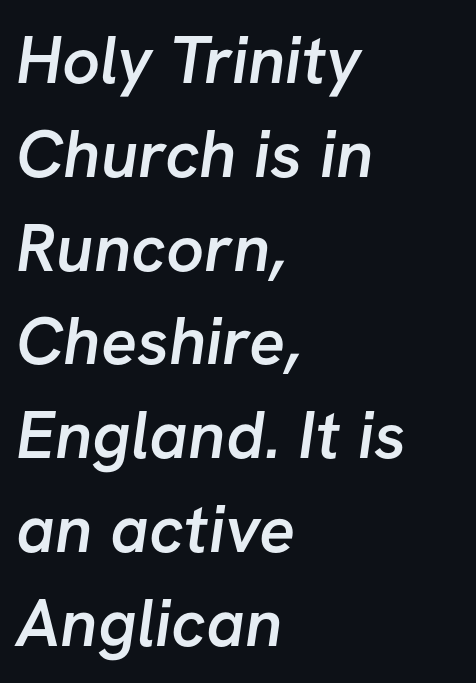
The image shows 67 px semibold sans-serif type; set left-aligned, normal line spacing (1.4x), normal letter spacing, not underlined; low stroke contrast and a medium x-height.
